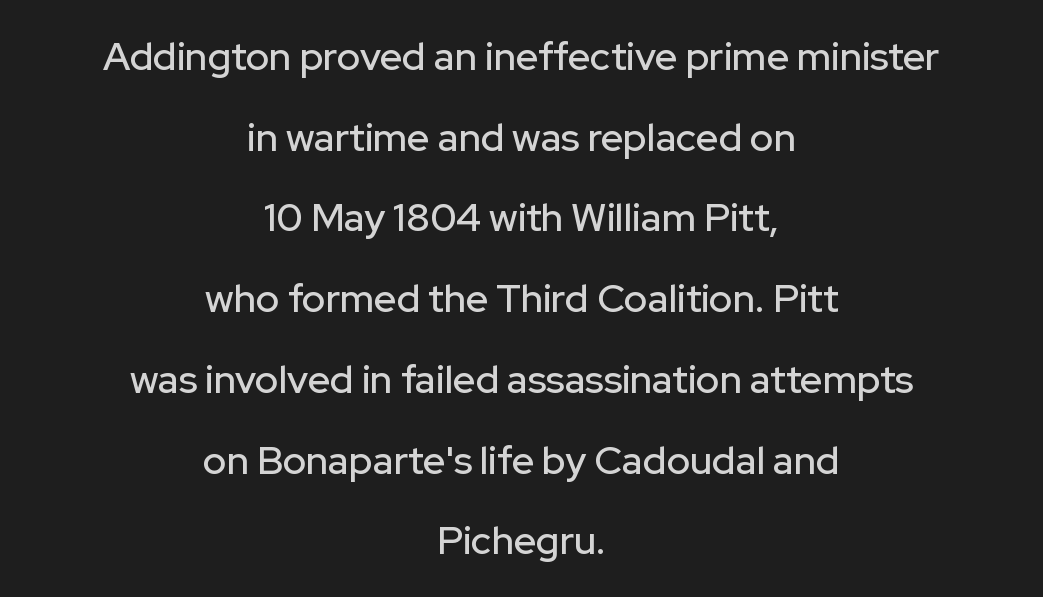
{"serif": "no", "italic": "no", "width": "normal", "stroke_contrast": "low", "x_height": "medium", "monospaced": "no", "underline": "no", "align": "center", "line_spacing": "loose", "line_spacing_ratio": 2.07, "letter_spacing": "normal", "letter_spacing_em": 0.0, "glyph_px": 39}
